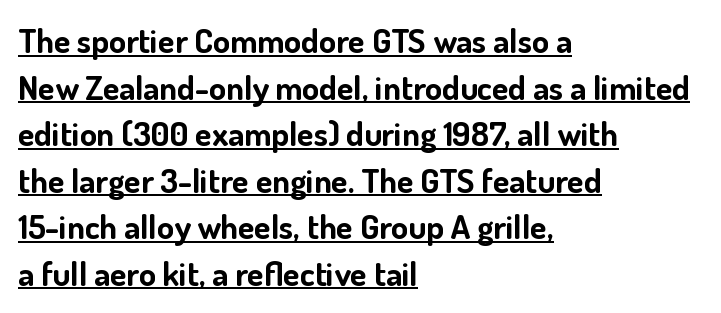
Interline gaps are of average width in this sample. How heavy is the stroke? Heavy — this is a bold. Line starts are locked; line ends wander. These lines are composed in type without serifs.
